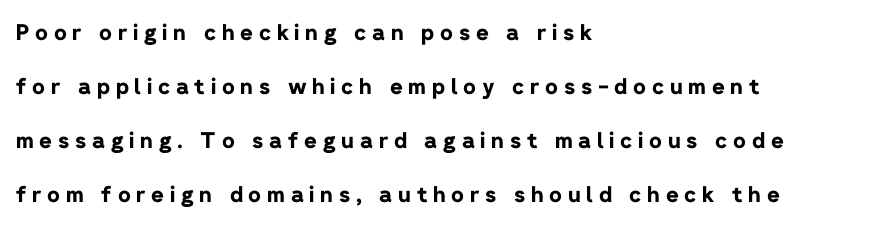
Q: Is the text bold? A: Yes.
Q: Is the text italic (slanted)? A: No, it is upright.
Q: Is the text underlined? A: No.
Q: How is the paragraph aligned? A: Left-aligned.
Q: Is the spacing between letters normal or unusually wide? A: Unusually wide.
Q: Is the spacing between lines tight, normal or loose? A: Loose.
